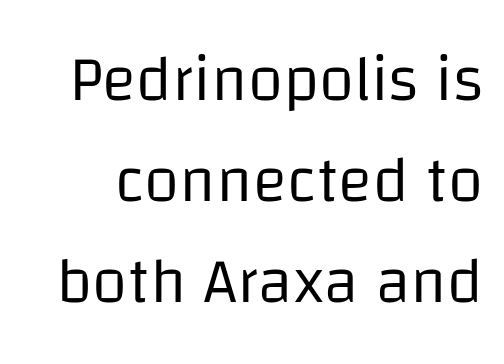
The image shows 64 px regular-weight sans-serif type, upright; set normal line spacing (1.58x), normal letter spacing, not underlined; low stroke contrast and a large x-height.
